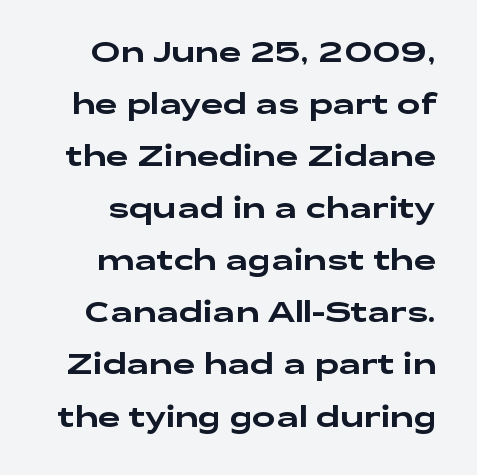
The image shows 28 px wide sans-serif type, upright; set line spacing 1.86x, normal letter spacing, not underlined; low stroke contrast and a medium x-height.
